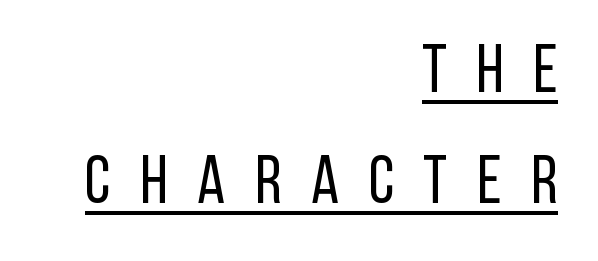
Q: Is the text bold? A: No.
Q: Is the text italic (slanted)? A: No, it is upright.
Q: Is the typeface a serif or a sans-serif typeface? A: Sans-serif.
Q: Is the text underlined? A: Yes.
Q: How is the paragraph aligned? A: Right-aligned.
Q: Is the spacing between letters normal or unusually wide? A: Unusually wide.
Q: Is the spacing between lines tight, normal or loose? A: Normal.
Q: Width (condensed, normal, or wide)? A: Condensed.
Q: Stroke contrast? A: Low.
Q: x-height? A: Large.
Q: Monospaced? A: No.
